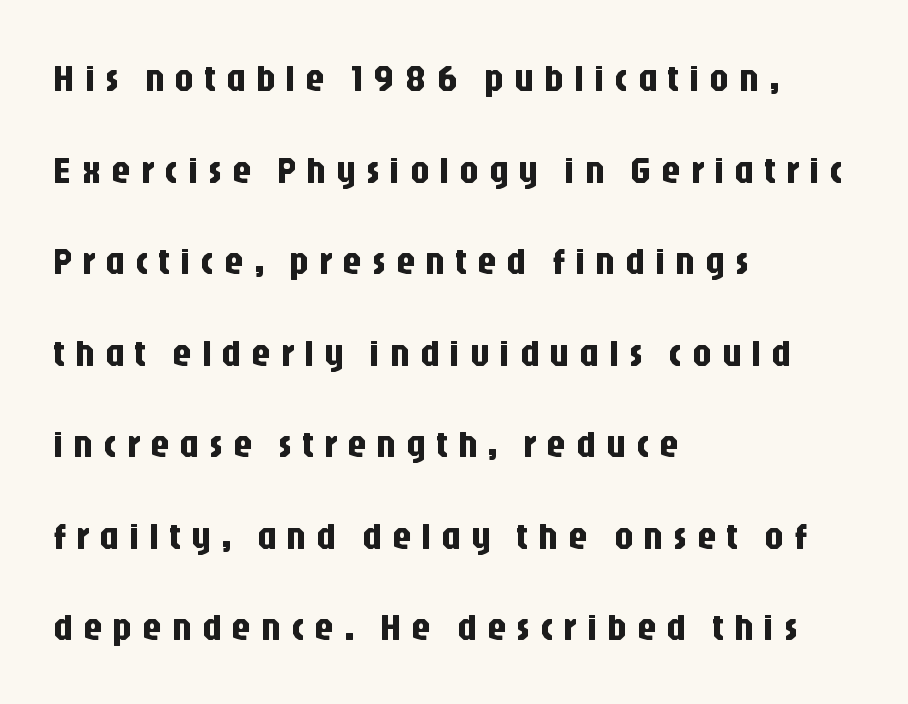
Bare-footed words on every line. Does extra space separate the letters? Yes, quite a lot of it. A typesetter would label this face a sans. Compared with a centered layout, this one pins lines to the left instead.
